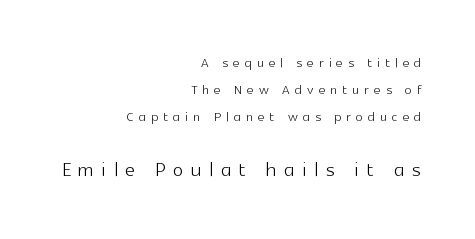
The image shows 27 px text type, upright; set right-aligned, normal line spacing (1.5x), unusually wide letter spacing (+0.29 em), not underlined; the second (bottom) block is 1.5x larger.
